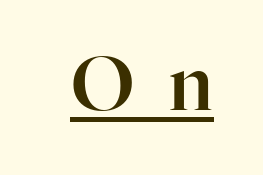
{"serif": "yes", "italic": "no", "width": "normal", "stroke_contrast": "high", "x_height": "medium", "monospaced": "no", "underline": "yes", "letter_spacing": "wide", "letter_spacing_em": 0.47, "glyph_px": 74}
